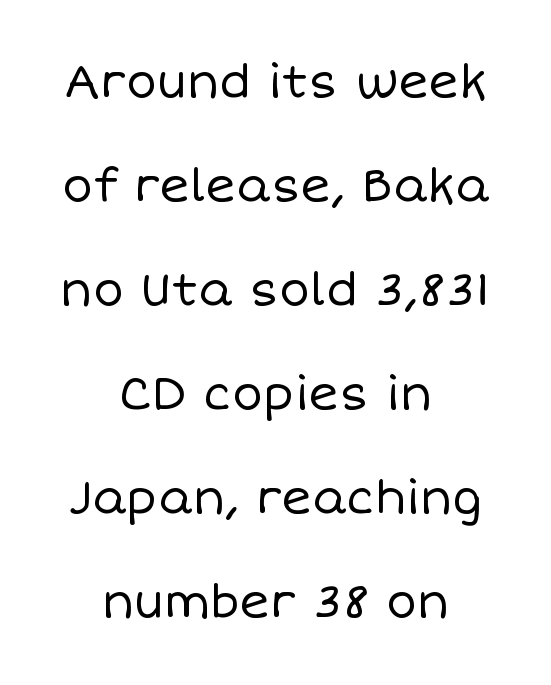
The image shows 46 px regular-weight type, upright; set centered, loose line spacing (2.26x), normal letter spacing, not underlined; low stroke contrast and a large x-height.
